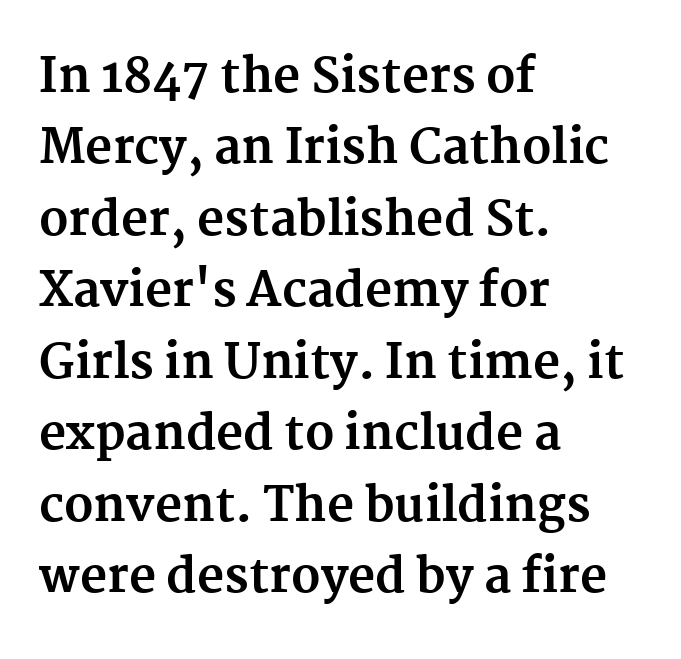
{"serif": "yes", "italic": "no", "bold": "yes", "weight": "bold", "width": "normal", "stroke_contrast": "medium", "x_height": "medium", "monospaced": "no", "underline": "no", "align": "left", "line_spacing": "normal", "line_spacing_ratio": 1.52, "letter_spacing": "normal", "letter_spacing_em": 0.0, "glyph_px": 47}
